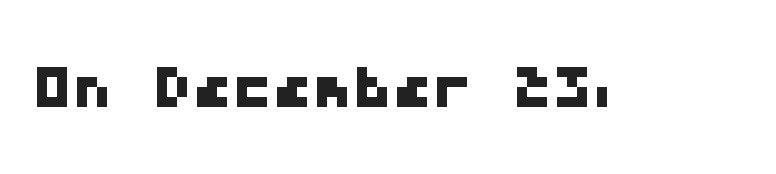
A typesetter would call this monospace, since all characters share one set width. Tracking value appears to be zero — textbook default spacing. Regarding serifs, this sample does without them. Letters rest on an invisible, unmarked baseline.
